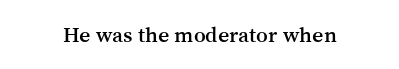
Q: Is the text italic (slanted)? A: No, it is upright.
Q: Is the text underlined? A: No.
Q: Is the spacing between letters normal or unusually wide? A: Normal.
